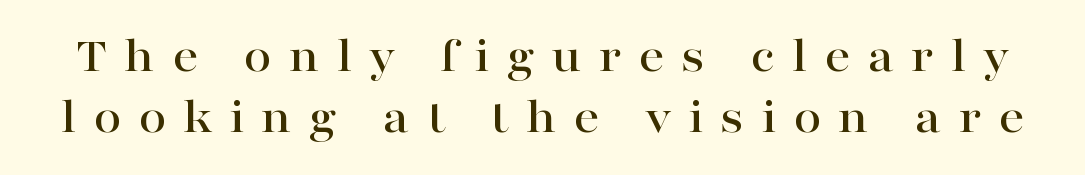
Q: Is the text italic (slanted)? A: No, it is upright.
Q: Is the typeface a serif or a sans-serif typeface? A: Serif.
Q: Is the text underlined? A: No.
Q: Is the spacing between letters normal or unusually wide? A: Unusually wide.
Q: Width (condensed, normal, or wide)? A: Wide.
Q: Stroke contrast? A: High.
Q: x-height? A: Medium.
Q: Monospaced? A: No.
